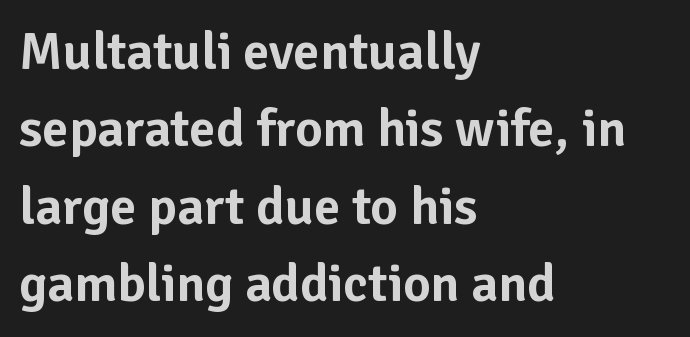
Q: Is the text italic (slanted)? A: No, it is upright.
Q: Is the typeface a serif or a sans-serif typeface? A: Sans-serif.
Q: Is the text underlined? A: No.
Q: How is the paragraph aligned? A: Left-aligned.
Q: Is the spacing between letters normal or unusually wide? A: Normal.
Q: Is the spacing between lines tight, normal or loose? A: Normal.
Q: Width (condensed, normal, or wide)? A: Normal.
Q: Stroke contrast? A: Low.
Q: x-height? A: Medium.
Q: Monospaced? A: No.
